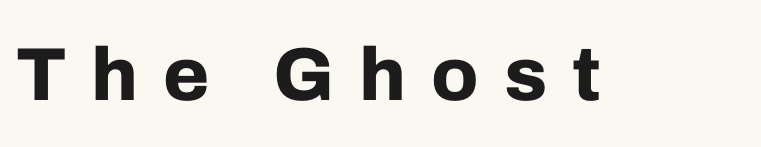
The image shows 75 px bold sans-serif type, upright; set unusually wide letter spacing (+0.33 em), not underlined; low stroke contrast and a medium x-height.
